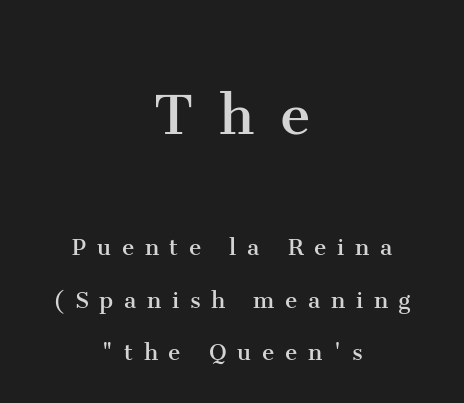
{"serif": "yes", "italic": "no", "bold": "no", "weight": "regular", "width": "normal", "stroke_contrast": "medium", "x_height": "medium", "monospaced": "no", "underline": "no", "align": "center", "line_spacing_ratio": 1.87, "letter_spacing": "wide", "letter_spacing_em": 0.38, "larger_block": "first", "size_ratio": 2.46, "glyph_px": 69}
